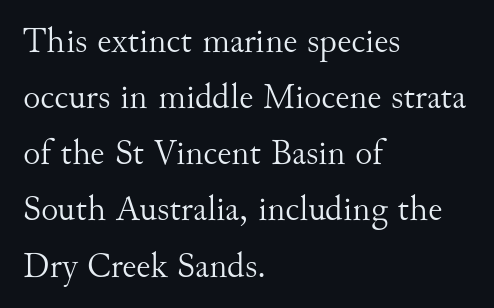
Q: Is the text bold? A: No.
Q: Is the text italic (slanted)? A: No, it is upright.
Q: Is the typeface a serif or a sans-serif typeface? A: Serif.
Q: Is the text underlined? A: No.
Q: How is the paragraph aligned? A: Left-aligned.
Q: Is the spacing between letters normal or unusually wide? A: Normal.
Q: Is the spacing between lines tight, normal or loose? A: Normal.
Q: Width (condensed, normal, or wide)? A: Normal.
Q: Stroke contrast? A: Medium.
Q: x-height? A: Small.
Q: Monospaced? A: No.
